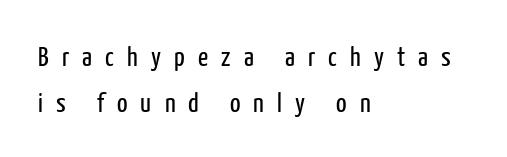
Q: Is the text bold? A: No.
Q: Is the text italic (slanted)? A: No, it is upright.
Q: Is the typeface a serif or a sans-serif typeface? A: Sans-serif.
Q: Is the text underlined? A: No.
Q: How is the paragraph aligned? A: Left-aligned.
Q: Is the spacing between letters normal or unusually wide? A: Unusually wide.
Q: Is the spacing between lines tight, normal or loose? A: Normal.
Q: Width (condensed, normal, or wide)? A: Condensed.
Q: Stroke contrast? A: Low.
Q: x-height? A: Medium.
Q: Monospaced? A: No.
